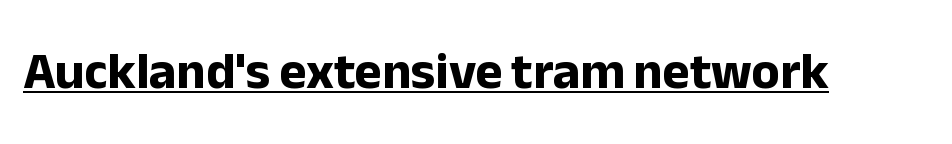
Q: Is the text bold? A: Yes.
Q: Is the text italic (slanted)? A: No, it is upright.
Q: Is the typeface a serif or a sans-serif typeface? A: Sans-serif.
Q: Is the text underlined? A: Yes.
Q: Is the spacing between letters normal or unusually wide? A: Normal.
Q: Width (condensed, normal, or wide)? A: Normal.
Q: Stroke contrast? A: Low.
Q: x-height? A: Medium.
Q: Monospaced? A: No.
